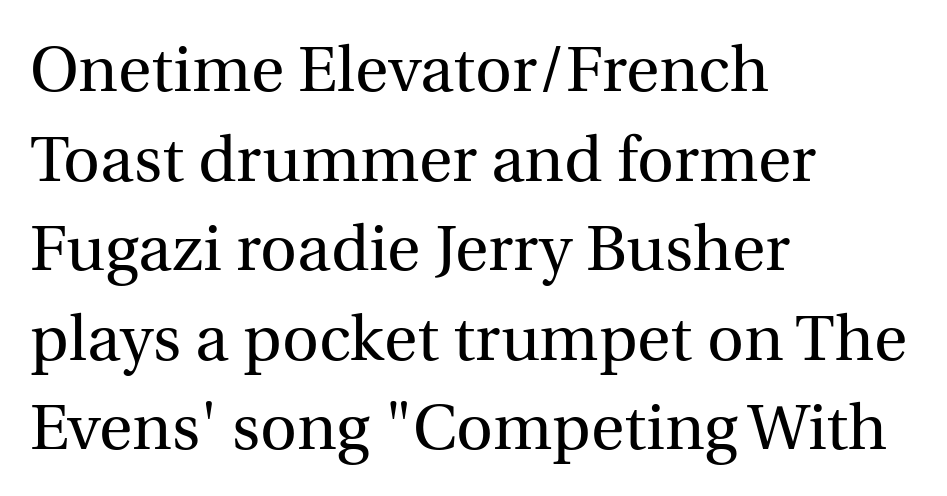
{"serif": "yes", "italic": "no", "bold": "no", "weight": "regular", "width": "normal", "x_height": "medium", "monospaced": "no", "underline": "no", "align": "left", "line_spacing": "normal", "line_spacing_ratio": 1.4, "letter_spacing": "normal", "letter_spacing_em": 0.0, "glyph_px": 64}
